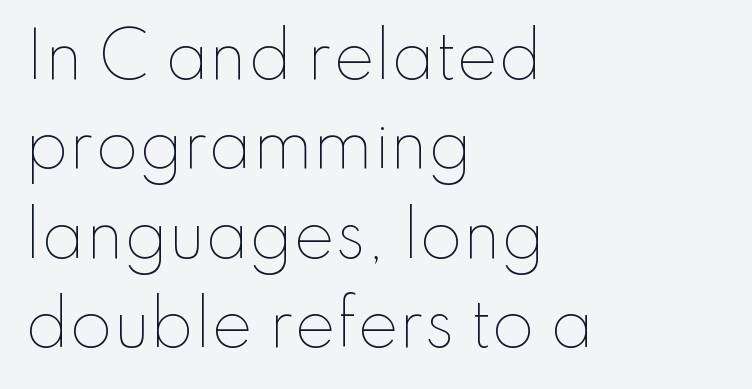
Posture: vertical. This block has exactly the height ordinary leading produces. What stands out about the letter spacing? Nothing — it is the standard amount. You could not count columns in this text — the font is proportionally spaced. The typesetter chose a ragged-right arrangement here. This reads as an unemphasized weight, regular at the heaviest.
